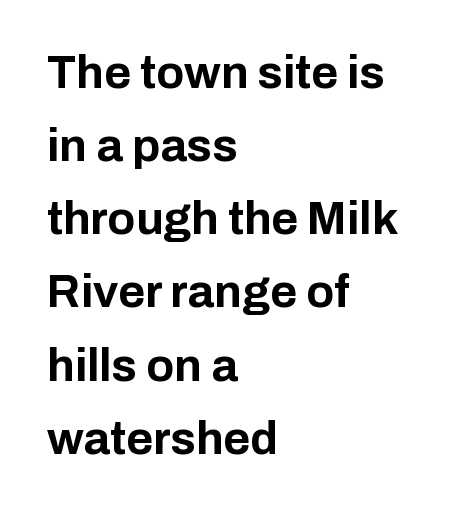
The image shows 46 px bold sans-serif type, upright; set left-aligned, normal line spacing (1.59x), normal letter spacing, not underlined; low stroke contrast and a medium x-height.
